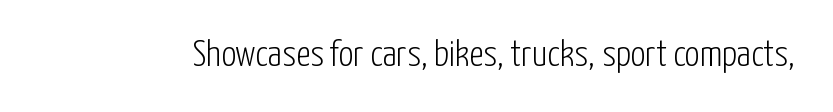
Q: Is the text bold? A: No.
Q: Is the text italic (slanted)? A: No, it is upright.
Q: Is the typeface a serif or a sans-serif typeface? A: Sans-serif.
Q: Is the text underlined? A: No.
Q: Is the spacing between letters normal or unusually wide? A: Normal.
Q: Width (condensed, normal, or wide)? A: Condensed.
Q: Stroke contrast? A: Low.
Q: x-height? A: Medium.
Q: Monospaced? A: No.
